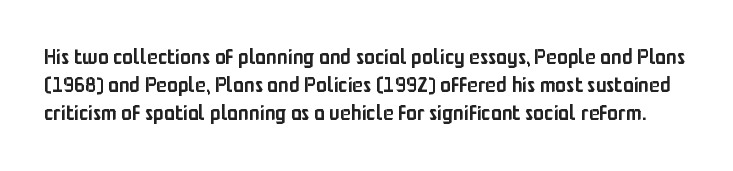
{"italic": "no", "bold": "semi", "underline": "no", "line_spacing": "normal", "line_spacing_ratio": 1.27, "letter_spacing": "normal", "letter_spacing_em": 0.0, "glyph_px": 22}
